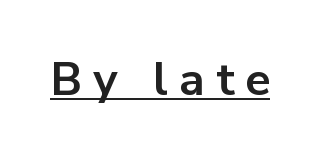
The image shows 46 px bold sans-serif type, upright; set unusually wide letter spacing (+0.25 em), underlined; low stroke contrast and a medium x-height.
